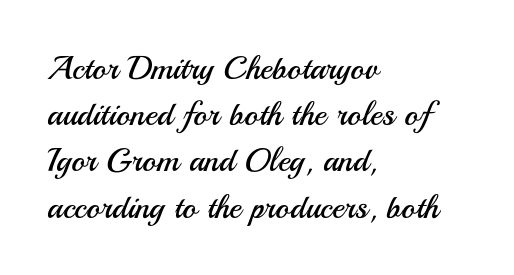
The space directly below the letters is spotless. Heaviness? Minimal to ordinary, like unemphasized prose. Standard letterfit; no display-style spreading of the glyphs. Interline gaps are of average width in this sample. The passage shown is typed in a proportional face where columns would drift. Nope, no serifs anywhere on these letters.
